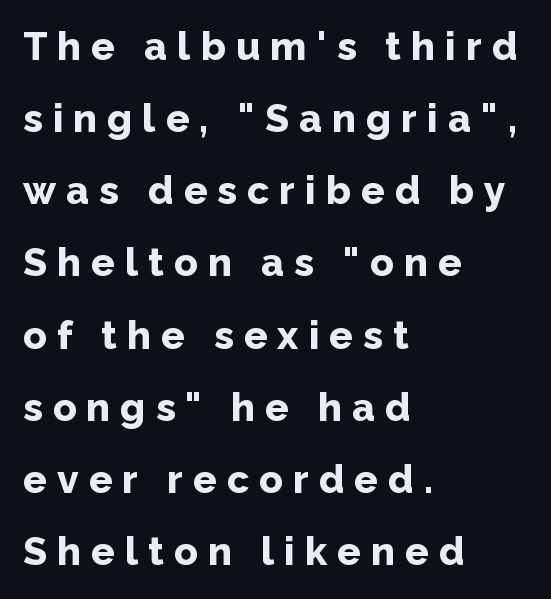
The image shows 39 px bold sans-serif type, upright; set left-aligned, line spacing 1.85x, unusually wide letter spacing (+0.26 em), not underlined; low stroke contrast and a medium x-height.
